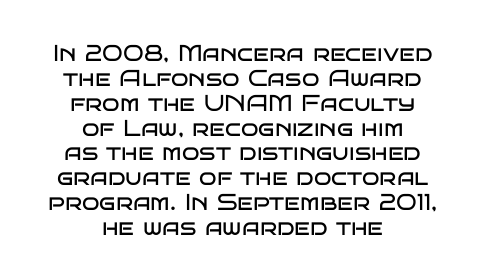
Q: Is the text bold? A: No.
Q: Is the text italic (slanted)? A: No, it is upright.
Q: Is the text underlined? A: No.
Q: How is the paragraph aligned? A: Centered.
Q: Is the spacing between letters normal or unusually wide? A: Normal.
Q: Is the spacing between lines tight, normal or loose? A: Tight.
